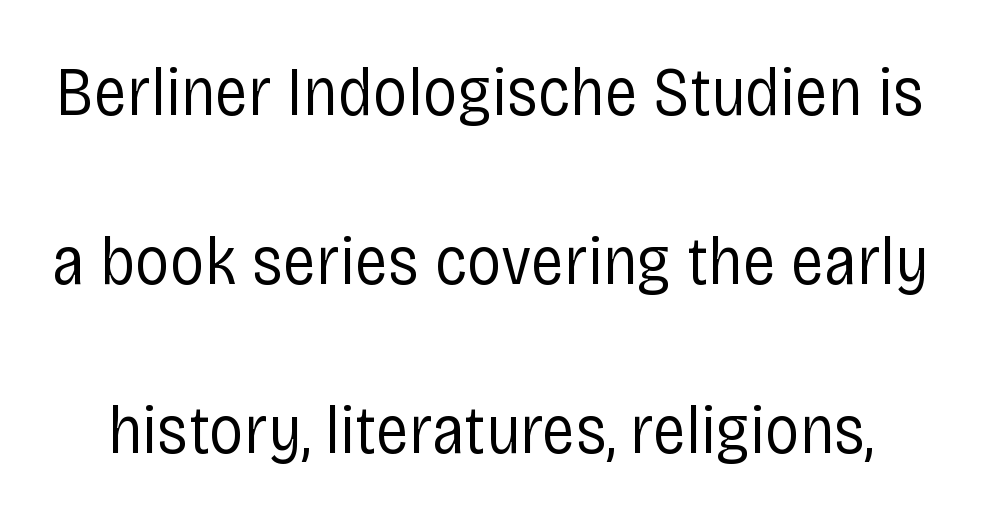
Q: Is the text bold? A: No.
Q: Is the text italic (slanted)? A: No, it is upright.
Q: Is the typeface a serif or a sans-serif typeface? A: Sans-serif.
Q: Is the text underlined? A: No.
Q: Is the spacing between letters normal or unusually wide? A: Normal.
Q: Is the spacing between lines tight, normal or loose? A: Loose.
Q: Width (condensed, normal, or wide)? A: Condensed.
Q: Stroke contrast? A: Low.
Q: x-height? A: Large.
Q: Monospaced? A: No.
